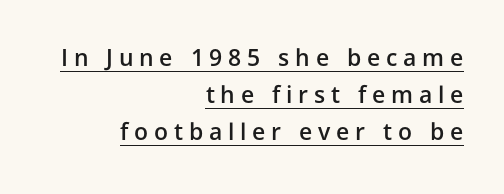
{"italic": "no", "bold": "semi", "underline": "yes", "align": "right", "line_spacing": "normal", "line_spacing_ratio": 1.61, "letter_spacing": "wide", "letter_spacing_em": 0.25, "glyph_px": 23}
